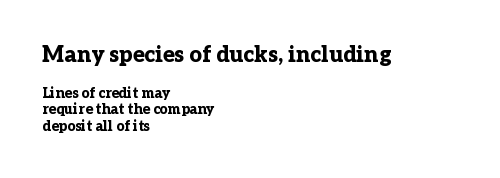
Q: Is the text bold? A: Yes.
Q: Is the text italic (slanted)? A: No, it is upright.
Q: Is the text underlined? A: No.
Q: How is the paragraph aligned? A: Left-aligned.
Q: Is the spacing between letters normal or unusually wide? A: Normal.
Q: Which block of text is set in a larger size, the first (top) or the second (bottom)? A: The first (top) one.
